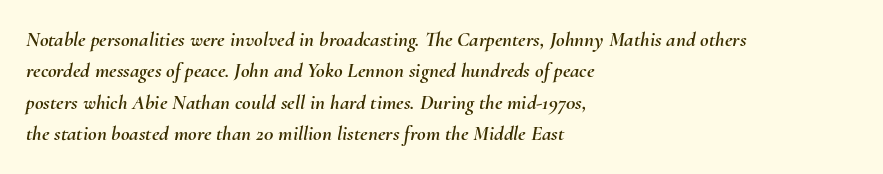
The image shows 21 px text type, italic (leaning right); set left-aligned, normal line spacing (1.5x), normal letter spacing, not underlined.
